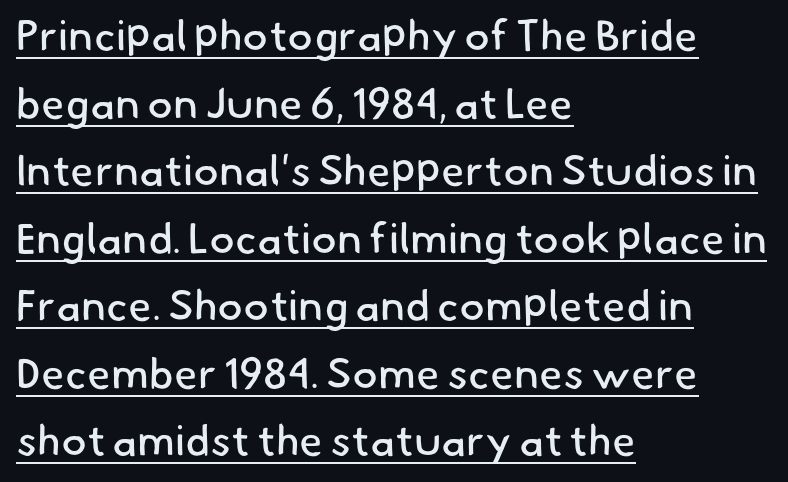
Q: Is the text bold? A: No.
Q: Is the typeface a serif or a sans-serif typeface? A: Sans-serif.
Q: Is the text underlined? A: Yes.
Q: How is the paragraph aligned? A: Left-aligned.
Q: Is the spacing between letters normal or unusually wide? A: Normal.
Q: Is the spacing between lines tight, normal or loose? A: Normal.
Q: Width (condensed, normal, or wide)? A: Normal.
Q: Stroke contrast? A: Low.
Q: x-height? A: Small.
Q: Monospaced? A: No.
